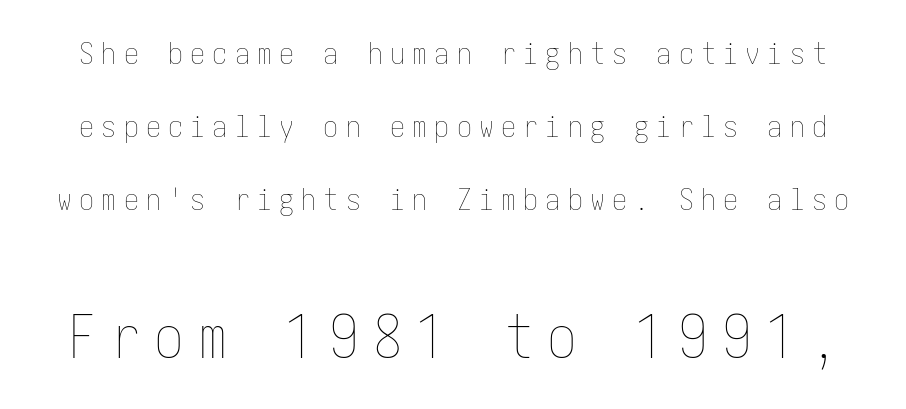
The image shows 59 px thin, condensed type, upright; set loose line spacing (2.43x), unusually wide letter spacing (+0.24 em), not underlined; the second (bottom) block is 1.97x larger; low stroke contrast and a medium x-height.
